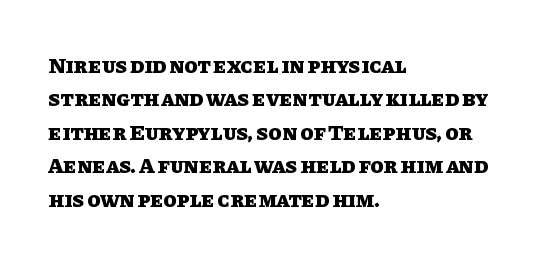
{"italic": "no", "bold": "yes", "underline": "no", "align": "left", "line_spacing": "normal", "line_spacing_ratio": 1.52, "letter_spacing": "normal", "letter_spacing_em": 0.0, "glyph_px": 22}
